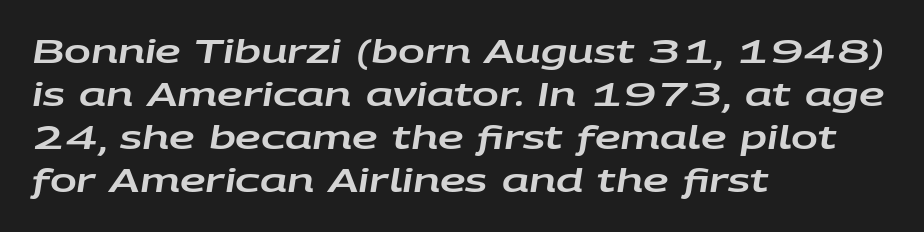
The image shows 32 px wide type, italic (leaning right); set left-aligned, normal line spacing (1.34x), normal letter spacing, not underlined; low stroke contrast and a large x-height.
